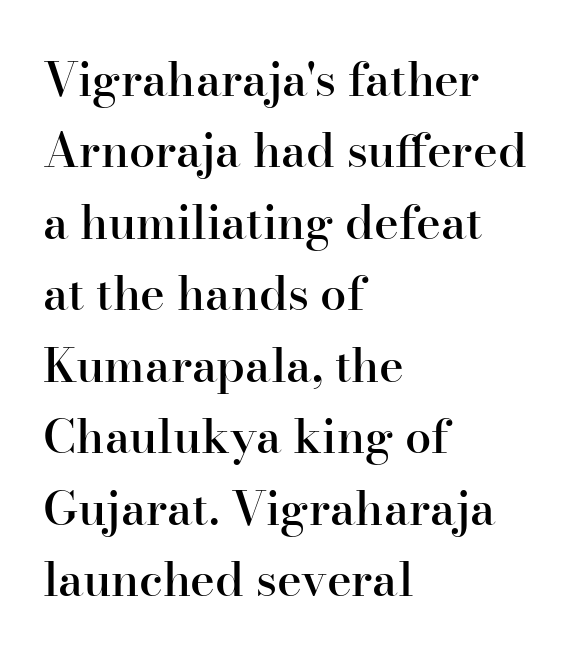
Q: Is the text bold? A: Semi-bold.
Q: Is the text italic (slanted)? A: No, it is upright.
Q: Is the typeface a serif or a sans-serif typeface? A: Serif.
Q: Is the text underlined? A: No.
Q: How is the paragraph aligned? A: Left-aligned.
Q: Is the spacing between letters normal or unusually wide? A: Normal.
Q: Is the spacing between lines tight, normal or loose? A: Normal.
Q: Width (condensed, normal, or wide)? A: Normal.
Q: Stroke contrast? A: High.
Q: x-height? A: Small.
Q: Monospaced? A: No.
